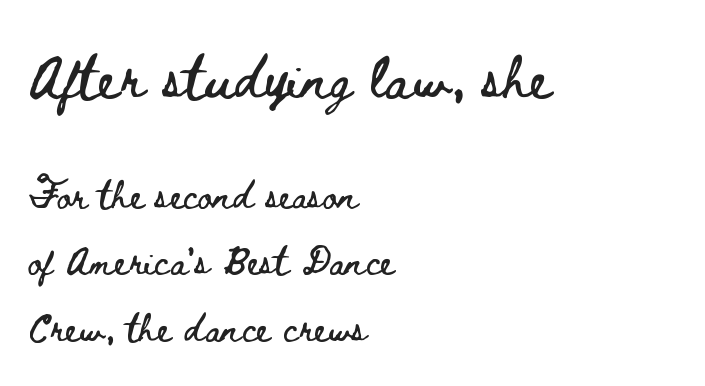
Q: Is the text underlined? A: No.
Q: How is the paragraph aligned? A: Left-aligned.
Q: Is the spacing between letters normal or unusually wide? A: Normal.
Q: Is the spacing between lines tight, normal or loose? A: Loose.
Q: Which block of text is set in a larger size, the first (top) or the second (bottom)? A: The first (top) one.
Q: Width (condensed, normal, or wide)? A: Wide.
Q: Stroke contrast? A: Low.
Q: x-height? A: Small.
Q: Monospaced? A: No.
